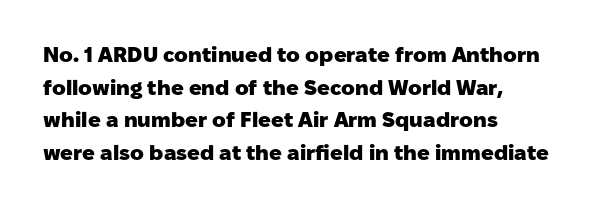
The image shows 21 px bold type, upright; set left-aligned, normal line spacing (1.55x), normal letter spacing, not underlined.
